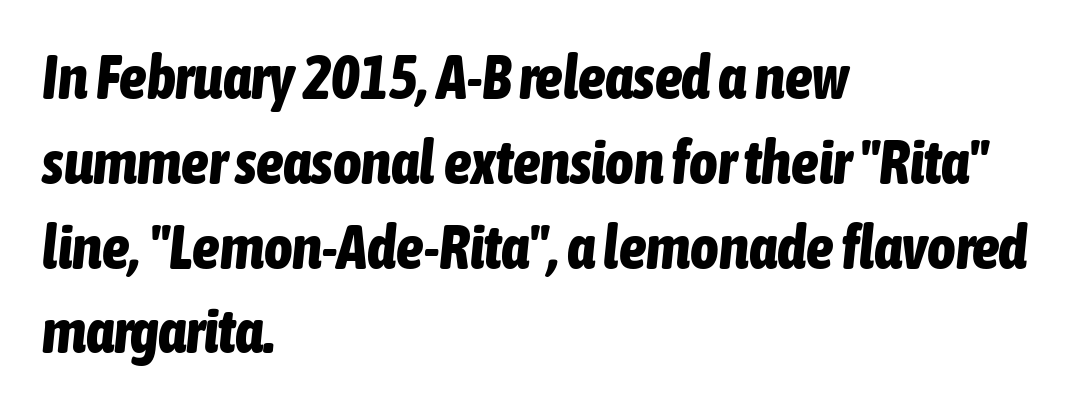
Note the varied advance widths — an 'i' is clearly narrower than an 'm'. Characters are canted at an angle relative to the baseline's perpendicular. Leftover space on each line is placed entirely after the last word. Just letters on the line, the space beneath them empty. What's the leading like? Ordinary, nothing unusual. The passage shown is emphatically bold.
